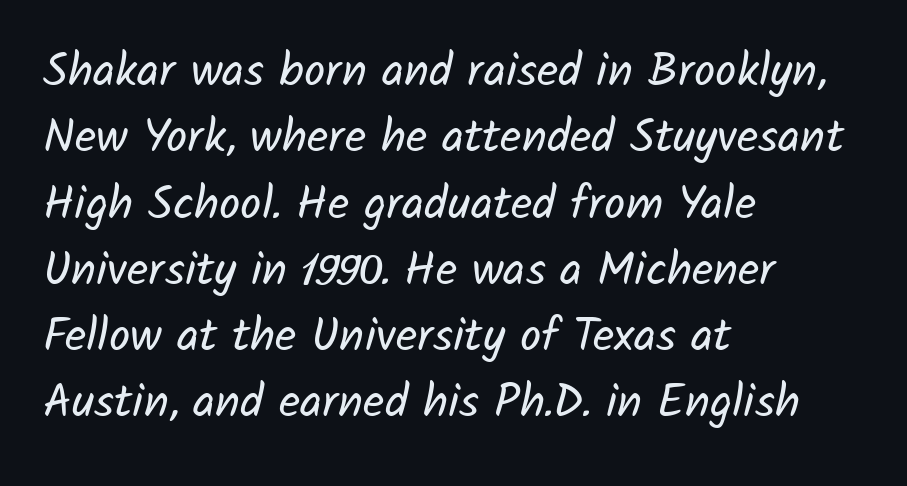
The image shows 47 px regular-weight sans-serif type; set left-aligned, normal line spacing (1.41x), normal letter spacing, not underlined; low stroke contrast and a medium x-height.
